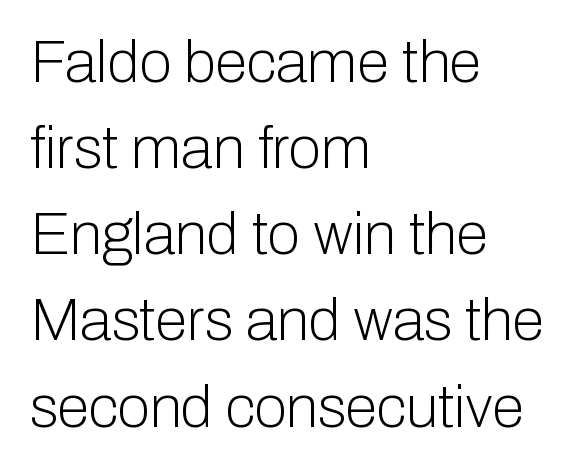
The image shows 59 px light sans-serif type, upright; set left-aligned, normal line spacing (1.46x), normal letter spacing, not underlined; low stroke contrast and a medium x-height.
